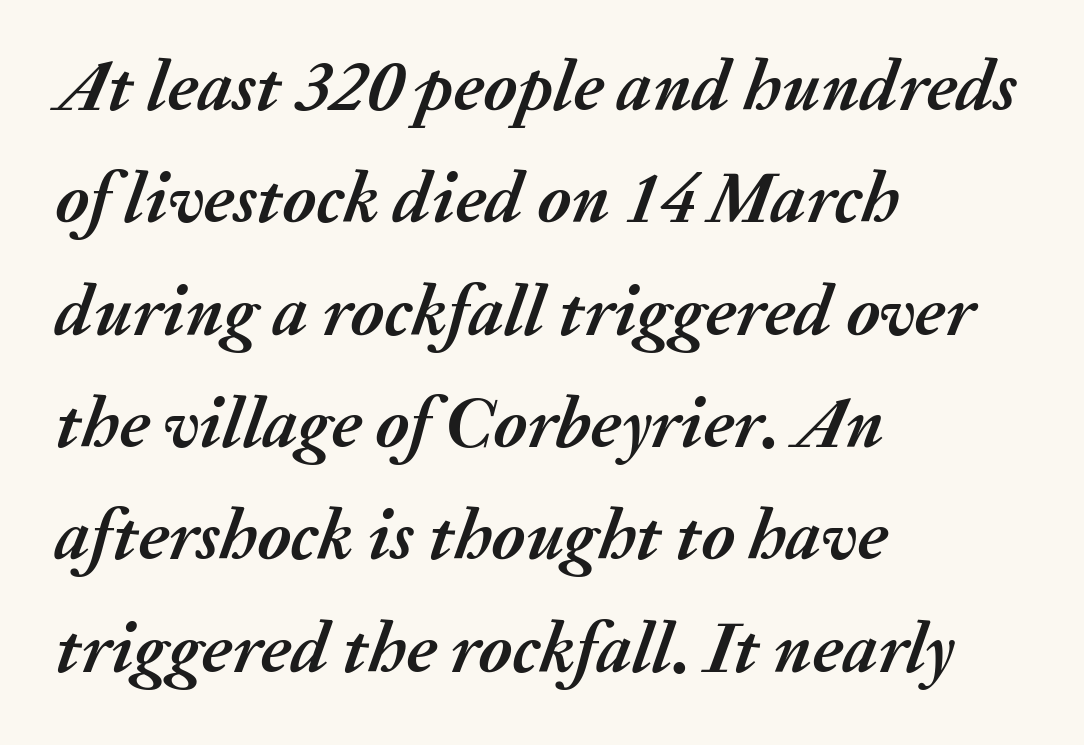
Q: Is the text bold? A: Yes.
Q: Is the text italic (slanted)? A: Yes, it leans right by about 20 degrees.
Q: Is the text underlined? A: No.
Q: How is the paragraph aligned? A: Left-aligned.
Q: Is the spacing between letters normal or unusually wide? A: Normal.
Q: Is the spacing between lines tight, normal or loose? A: Normal.
Q: Width (condensed, normal, or wide)? A: Normal.
Q: Stroke contrast? A: Medium.
Q: x-height? A: Medium.
Q: Monospaced? A: No.
